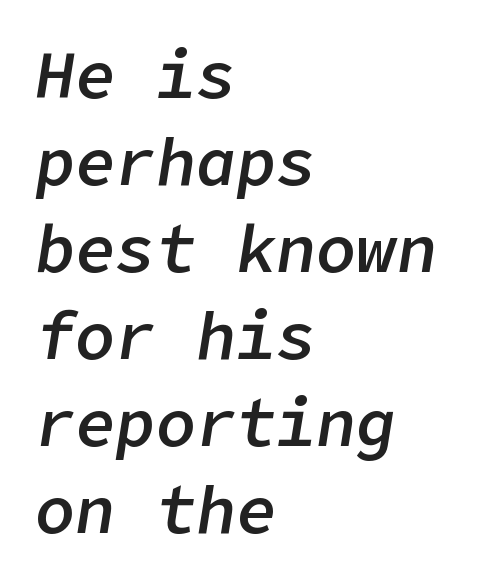
Q: Is the text bold? A: Semi-bold.
Q: Is the text italic (slanted)? A: Yes, it leans right by about 9 degrees.
Q: Is the text underlined? A: No.
Q: How is the paragraph aligned? A: Left-aligned.
Q: Is the spacing between letters normal or unusually wide? A: Normal.
Q: Is the spacing between lines tight, normal or loose? A: Normal.
Q: Width (condensed, normal, or wide)? A: Normal.
Q: Stroke contrast? A: Low.
Q: x-height? A: Medium.
